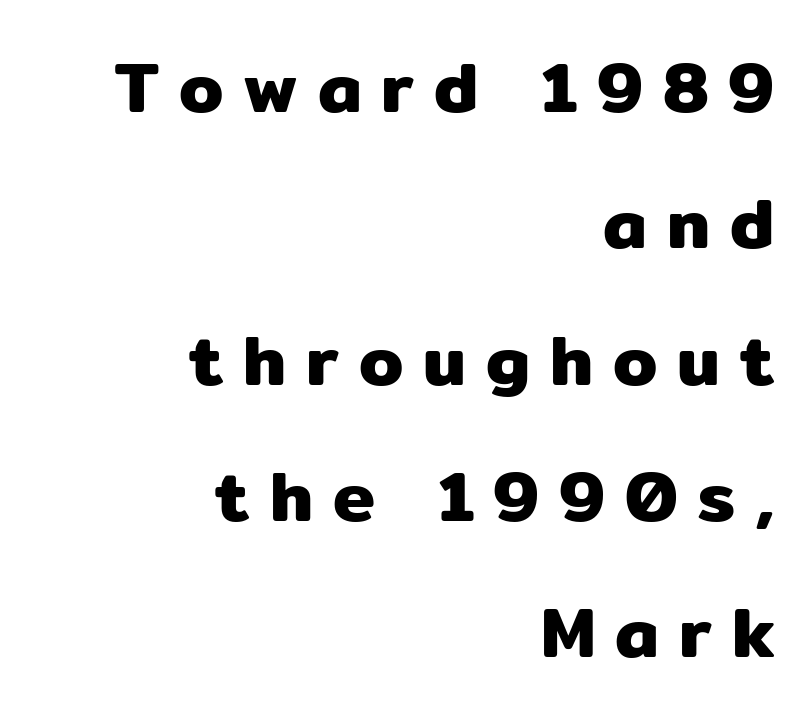
The image shows 71 px sans-serif type, upright; set right-aligned, loose line spacing (1.92x), unusually wide letter spacing (+0.28 em), not underlined; low stroke contrast and a medium x-height.
